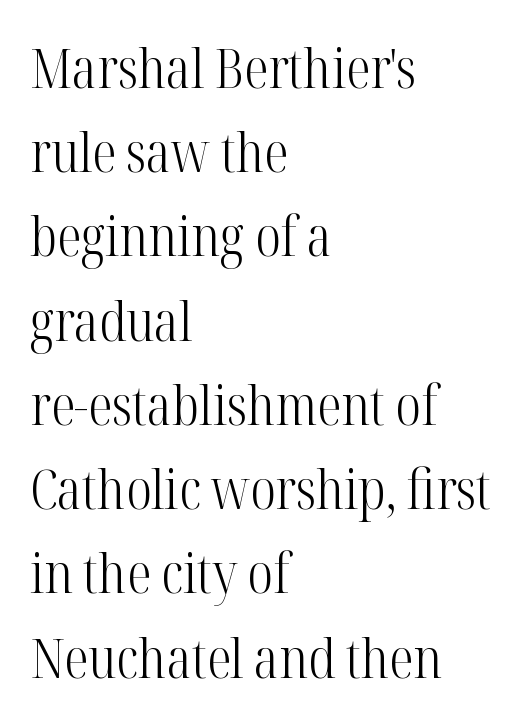
Whoever set this chose a conventional vertical rhythm. Weight: in the light-to-regular range. Each word holds together tightly as a unit, with standard inter-letter gaps. You could not count columns in this text — the font is proportionally spaced.
